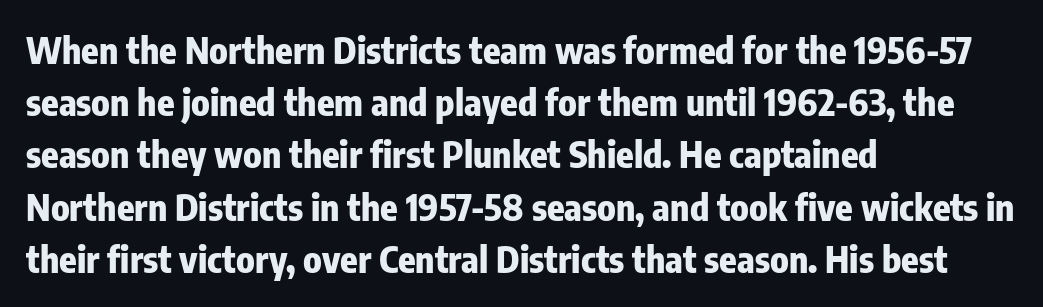
Q: Is the text bold? A: Yes.
Q: Is the text italic (slanted)? A: No, it is upright.
Q: Is the typeface a serif or a sans-serif typeface? A: Sans-serif.
Q: Is the text underlined? A: No.
Q: How is the paragraph aligned? A: Left-aligned.
Q: Is the spacing between letters normal or unusually wide? A: Normal.
Q: Is the spacing between lines tight, normal or loose? A: Normal.
Q: Width (condensed, normal, or wide)? A: Condensed.
Q: Stroke contrast? A: Low.
Q: x-height? A: Medium.
Q: Monospaced? A: No.
